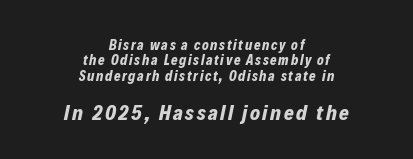
Q: Is the text bold? A: Yes.
Q: Is the text italic (slanted)? A: Yes, it leans right by about 12 degrees.
Q: Is the text underlined? A: No.
Q: How is the paragraph aligned? A: Centered.
Q: Is the spacing between lines tight, normal or loose? A: Tight.
Q: Which block of text is set in a larger size, the first (top) or the second (bottom)? A: The second (bottom) one.
